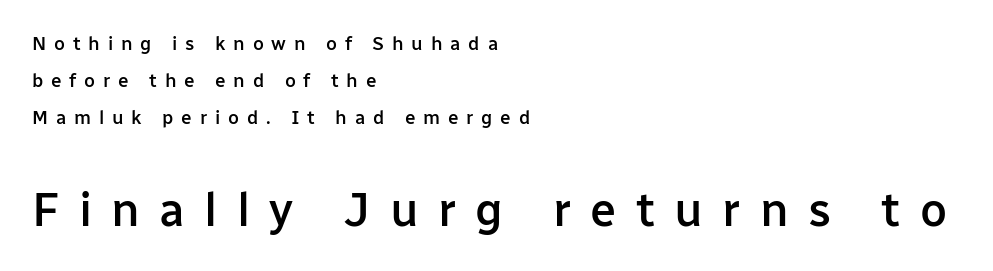
{"serif": "no", "italic": "no", "bold": "semi", "weight": "semibold", "width": "normal", "stroke_contrast": "low", "x_height": "medium", "monospaced": "no", "underline": "no", "align": "left", "line_spacing": "loose", "line_spacing_ratio": 1.96, "letter_spacing": "wide", "letter_spacing_em": 0.41, "larger_block": "second", "size_ratio": 2.47, "glyph_px": 47}
